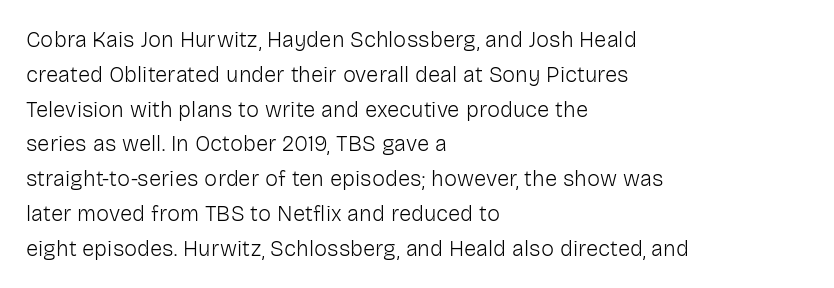
Q: Is the text bold? A: No.
Q: Is the text italic (slanted)? A: No, it is upright.
Q: Is the text underlined? A: No.
Q: How is the paragraph aligned? A: Left-aligned.
Q: Is the spacing between letters normal or unusually wide? A: Normal.
Q: Is the spacing between lines tight, normal or loose? A: Normal.
